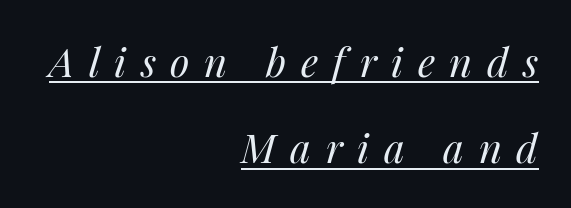
Q: Is the text bold? A: No.
Q: Is the text italic (slanted)? A: Yes, it leans right by about 14 degrees.
Q: Is the text underlined? A: Yes.
Q: How is the paragraph aligned? A: Right-aligned.
Q: Is the spacing between letters normal or unusually wide? A: Unusually wide.
Q: Is the spacing between lines tight, normal or loose? A: Loose.
Q: Width (condensed, normal, or wide)? A: Normal.
Q: Stroke contrast? A: Medium.
Q: x-height? A: Medium.
Q: Monospaced? A: No.
